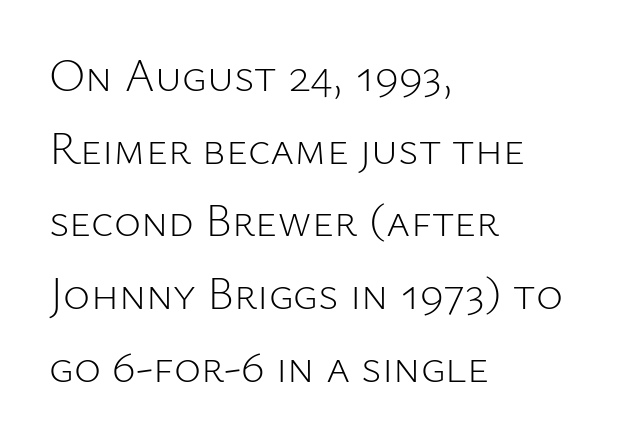
Regular leading. Left-aligned paragraph, ragged on the right. Between one letter and the next there's only the usual sliver of space. This is roman type, the default non-slanted kind.
